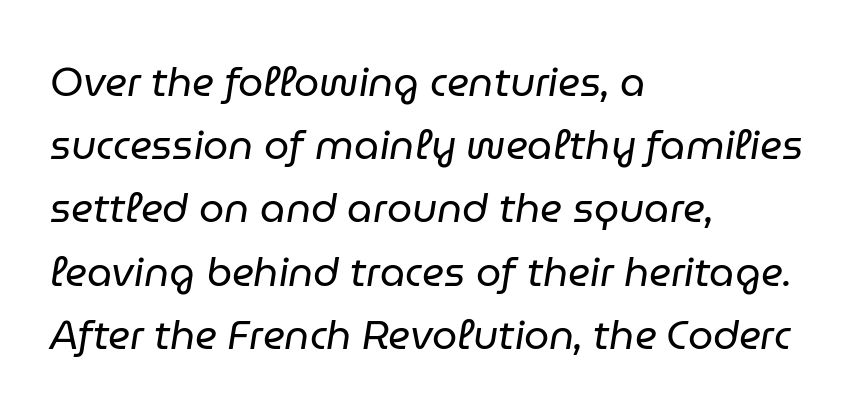
These lines keep a tight, regular rhythm from letter to letter. The rendering uses a moderate line-height, typical for paragraphs. The rendering applies a slant to the glyphs. Here the designer chose a conventional face with non-uniform glyph widths. A clean baseline with only descenders dipping below it. Stem width sits at or under what a default text font uses.
